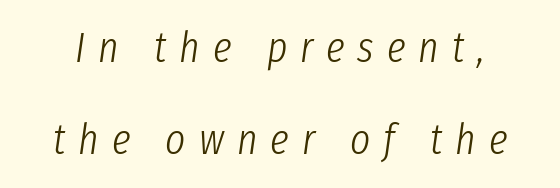
The image shows 43 px light, condensed type, italic (leaning right); set loose line spacing (2.15x), unusually wide letter spacing (+0.3 em), not underlined; low stroke contrast and a medium x-height.
